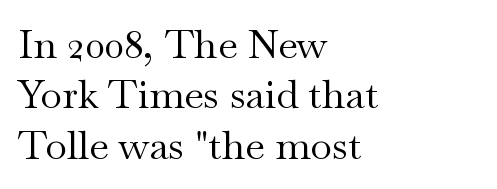
Q: Is the text bold? A: No.
Q: Is the text italic (slanted)? A: No, it is upright.
Q: Is the typeface a serif or a sans-serif typeface? A: Serif.
Q: Is the text underlined? A: No.
Q: How is the paragraph aligned? A: Left-aligned.
Q: Is the spacing between letters normal or unusually wide? A: Normal.
Q: Is the spacing between lines tight, normal or loose? A: Normal.
Q: Width (condensed, normal, or wide)? A: Wide.
Q: Stroke contrast? A: Medium.
Q: x-height? A: Small.
Q: Monospaced? A: No.
